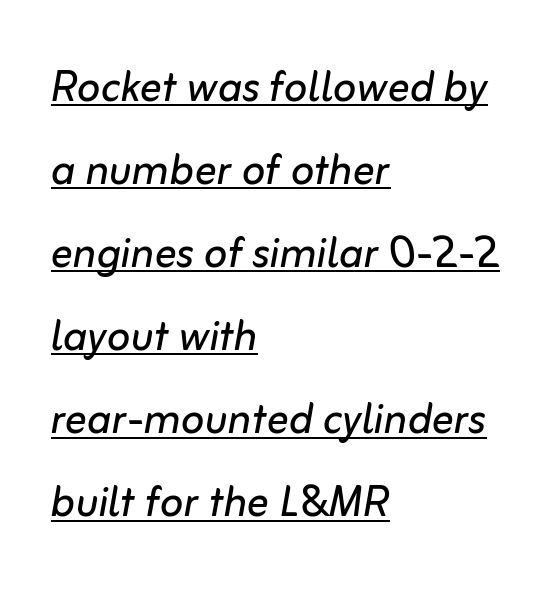
{"italic": "yes", "lean": "right", "slant_degrees": 10, "bold": "no", "weight": "regular", "width": "normal", "stroke_contrast": "low", "x_height": "medium", "monospaced": "no", "underline": "yes", "align": "left", "line_spacing": "normal", "line_spacing_ratio": 1.51, "letter_spacing": "normal", "letter_spacing_em": 0.0, "glyph_px": 55}
